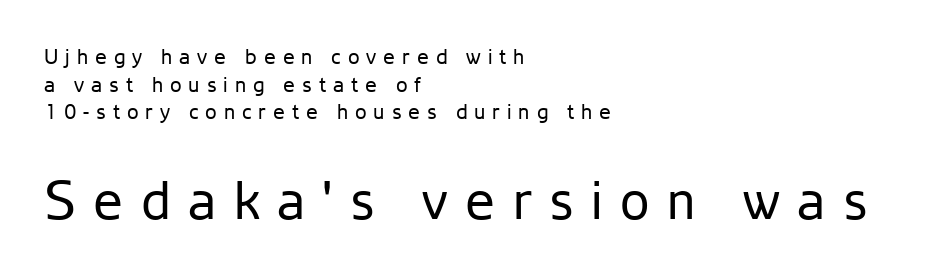
The image shows 53 px regular-weight sans-serif type, upright; set left-aligned, normal line spacing (1.31x), unusually wide letter spacing (+0.33 em), not underlined; the second (bottom) block is 2.52x larger; low stroke contrast and a medium x-height.
